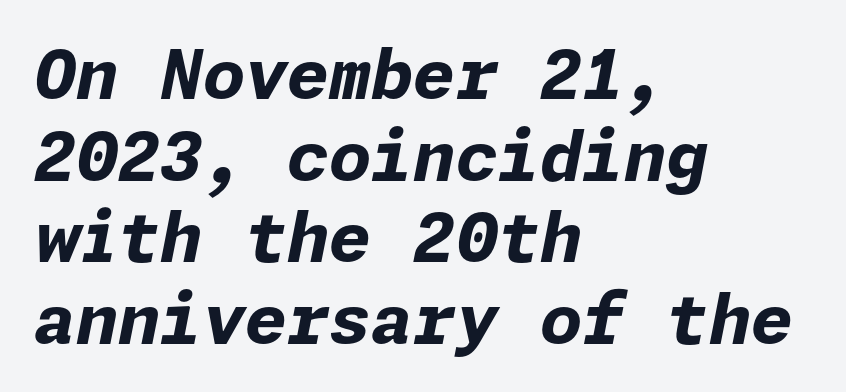
{"italic": "yes", "lean": "right", "slant_degrees": 11, "bold": "yes", "weight": "bold", "width": "normal", "stroke_contrast": "low", "x_height": "medium", "underline": "no", "align": "left", "line_spacing_ratio": 1.2, "letter_spacing": "normal", "letter_spacing_em": 0.0, "glyph_px": 68}
